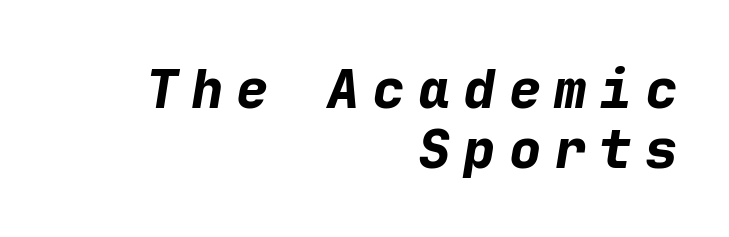
Q: Is the text bold? A: Yes.
Q: Is the text italic (slanted)? A: Yes, it leans right by about 9 degrees.
Q: Is the text underlined? A: No.
Q: How is the paragraph aligned? A: Right-aligned.
Q: Is the spacing between letters normal or unusually wide? A: Unusually wide.
Q: Is the spacing between lines tight, normal or loose? A: Tight.
Q: Width (condensed, normal, or wide)? A: Normal.
Q: Stroke contrast? A: Low.
Q: x-height? A: Medium.
Q: Monospaced? A: Yes.
